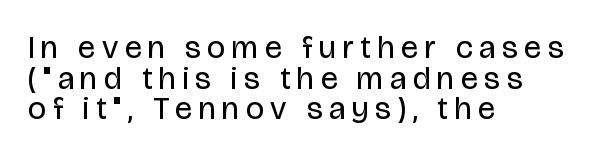
Q: Is the text bold? A: No.
Q: Is the text italic (slanted)? A: No, it is upright.
Q: Is the typeface a serif or a sans-serif typeface? A: Sans-serif.
Q: Is the text underlined? A: No.
Q: How is the paragraph aligned? A: Left-aligned.
Q: Is the spacing between letters normal or unusually wide? A: Unusually wide.
Q: Is the spacing between lines tight, normal or loose? A: Tight.
Q: Width (condensed, normal, or wide)? A: Condensed.
Q: Stroke contrast? A: Low.
Q: x-height? A: Large.
Q: Monospaced? A: No.
